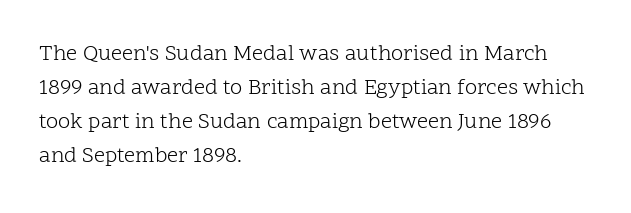
The image shows 22 px text type, upright; set left-aligned, normal line spacing (1.55x), normal letter spacing, not underlined.
